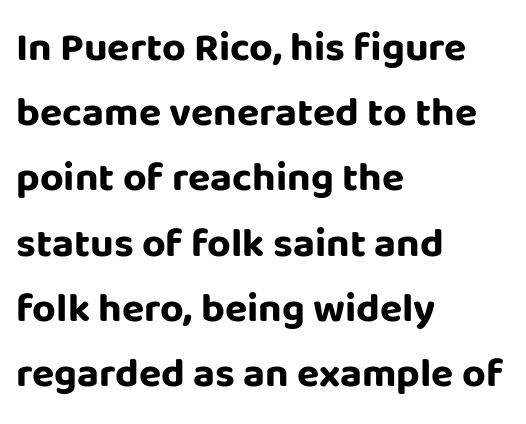
The image shows 41 px bold sans-serif type, upright; set left-aligned, normal line spacing (1.59x), normal letter spacing, not underlined; low stroke contrast and a large x-height.
